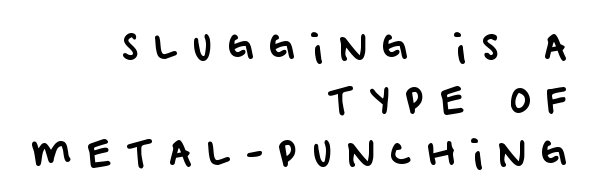
The image shows 35 px sans-serif type; set right-aligned, normal line spacing (1.52x), unusually wide letter spacing (+0.44 em), not underlined; low stroke contrast and a large x-height.
